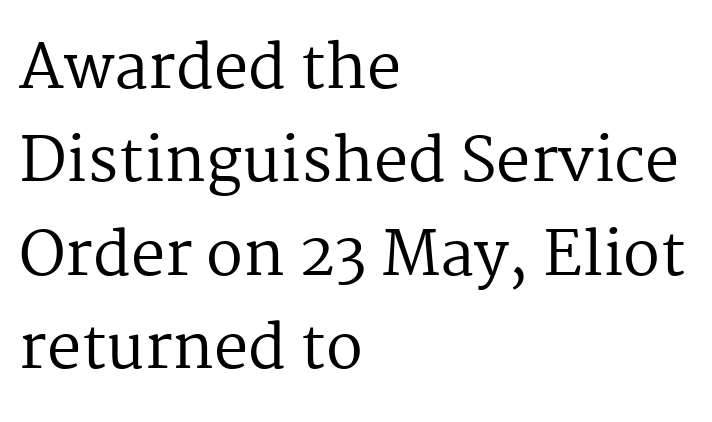
The area under the type is left untouched. The lettering holds an erect, upright posture throughout. A typesetter would call this leading conventional body-copy spacing. This sample uses plain, unmodified letter spacing. Old-style or modern, the face here clearly has serifs.
